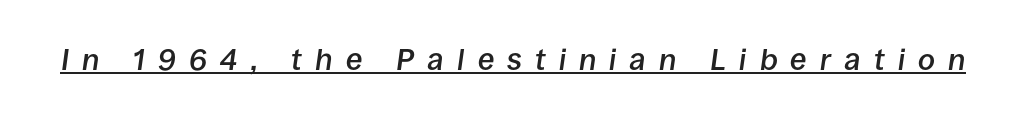
The image shows 30 px semibold type, italic (leaning right); set unusually wide letter spacing (+0.44 em), underlined; low stroke contrast and a large x-height.
